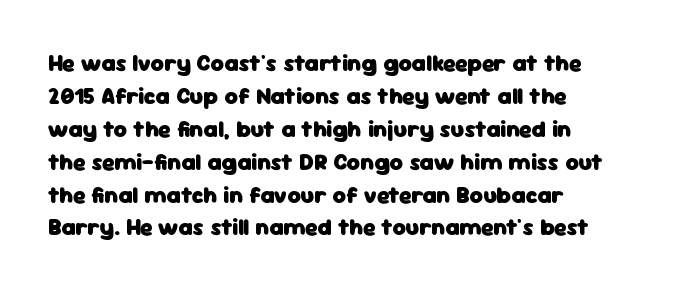
Q: Is the text bold? A: Yes.
Q: Is the text italic (slanted)? A: No, it is upright.
Q: Is the text underlined? A: No.
Q: How is the paragraph aligned? A: Left-aligned.
Q: Is the spacing between letters normal or unusually wide? A: Normal.
Q: Is the spacing between lines tight, normal or loose? A: Normal.
